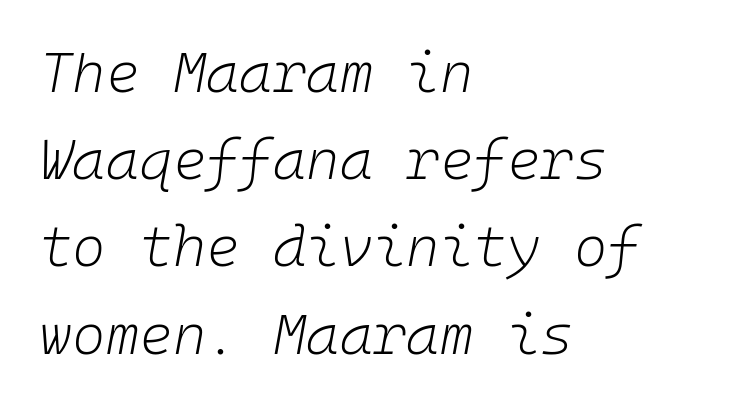
Q: Is the text bold? A: No.
Q: Is the text italic (slanted)? A: Yes, it leans right by about 10 degrees.
Q: Is the text underlined? A: No.
Q: How is the paragraph aligned? A: Left-aligned.
Q: Is the spacing between letters normal or unusually wide? A: Normal.
Q: Is the spacing between lines tight, normal or loose? A: Normal.
Q: Width (condensed, normal, or wide)? A: Normal.
Q: Stroke contrast? A: Low.
Q: x-height? A: Medium.
Q: Monospaced? A: Yes.
